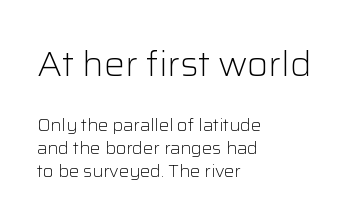
The glyphs in this specimen are sans serif. No chunkiness to these letters — they're not bold. Here the designer chose a conventional face with non-uniform glyph widths. The space directly below the letters is spotless.
